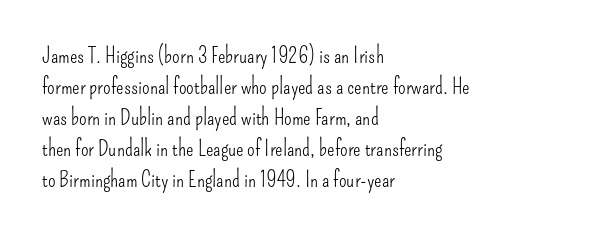
Q: Is the text bold? A: No.
Q: Is the text italic (slanted)? A: No, it is upright.
Q: Is the text underlined? A: No.
Q: How is the paragraph aligned? A: Left-aligned.
Q: Is the spacing between letters normal or unusually wide? A: Normal.
Q: Is the spacing between lines tight, normal or loose? A: Normal.
